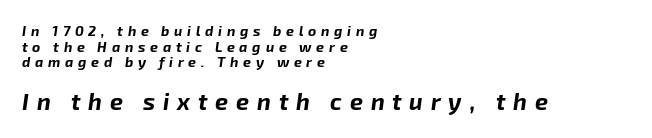
{"italic": "yes", "lean": "right", "slant_degrees": 8, "bold": "yes", "underline": "no", "align": "left", "line_spacing": "tight", "line_spacing_ratio": 1.11, "letter_spacing": "wide", "letter_spacing_em": 0.34, "larger_block": "second", "size_ratio": 1.64, "glyph_px": 23}
